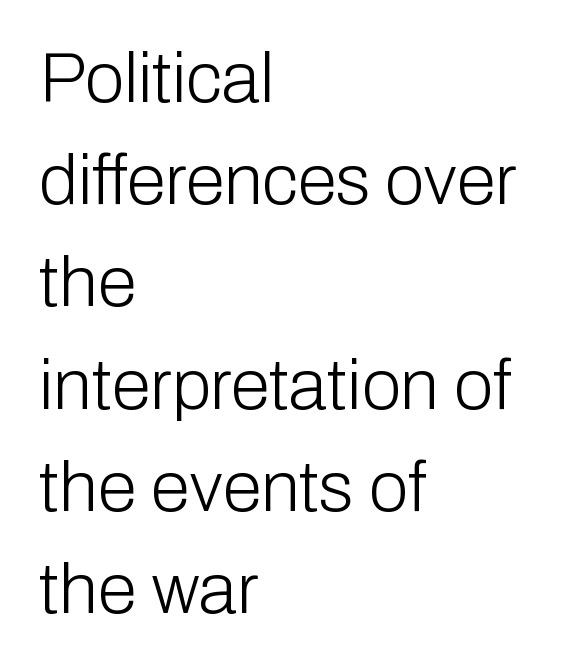
The image shows 71 px light sans-serif type, upright; set left-aligned, normal line spacing (1.44x), normal letter spacing, not underlined; low stroke contrast and a medium x-height.
